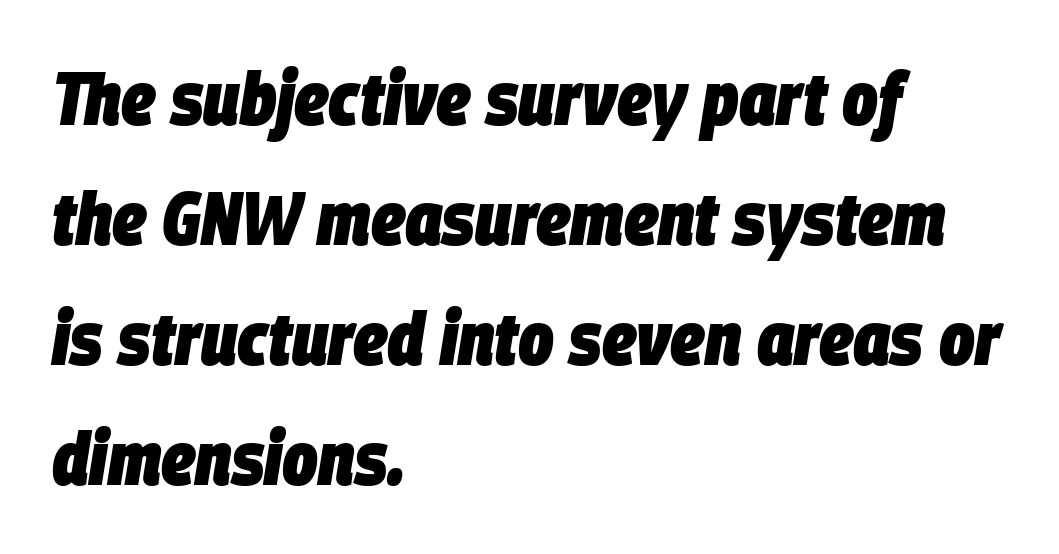
Q: Is the text bold? A: Yes.
Q: Is the text italic (slanted)? A: Yes, it leans right by about 9 degrees.
Q: Is the text underlined? A: No.
Q: How is the paragraph aligned? A: Left-aligned.
Q: Is the spacing between letters normal or unusually wide? A: Normal.
Q: Is the spacing between lines tight, normal or loose? A: Normal.
Q: Width (condensed, normal, or wide)? A: Condensed.
Q: Stroke contrast? A: Low.
Q: x-height? A: Large.
Q: Monospaced? A: No.
